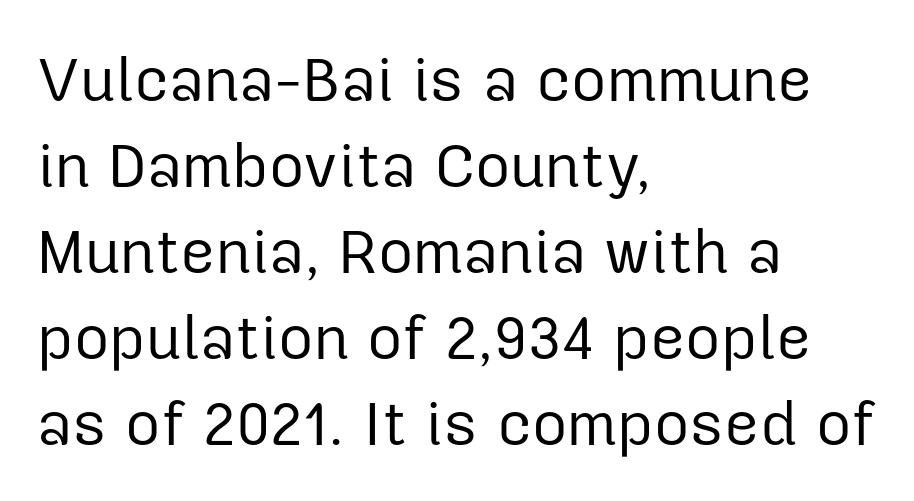
Q: Is the text bold? A: No.
Q: Is the text italic (slanted)? A: No, it is upright.
Q: Is the typeface a serif or a sans-serif typeface? A: Sans-serif.
Q: Is the text underlined? A: No.
Q: How is the paragraph aligned? A: Left-aligned.
Q: Is the spacing between letters normal or unusually wide? A: Normal.
Q: Is the spacing between lines tight, normal or loose? A: Normal.
Q: Width (condensed, normal, or wide)? A: Normal.
Q: Stroke contrast? A: Low.
Q: x-height? A: Medium.
Q: Monospaced? A: No.
